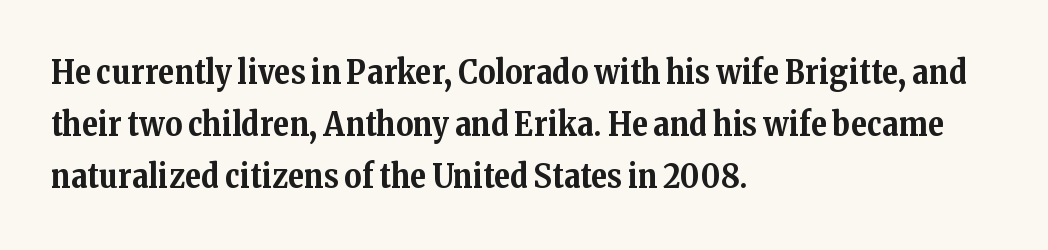
Q: Is the text bold? A: Yes.
Q: Is the text italic (slanted)? A: No, it is upright.
Q: Is the typeface a serif or a sans-serif typeface? A: Serif.
Q: Is the text underlined? A: No.
Q: How is the paragraph aligned? A: Left-aligned.
Q: Is the spacing between letters normal or unusually wide? A: Normal.
Q: Is the spacing between lines tight, normal or loose? A: Normal.
Q: Width (condensed, normal, or wide)? A: Normal.
Q: Stroke contrast? A: Medium.
Q: x-height? A: Medium.
Q: Monospaced? A: No.
